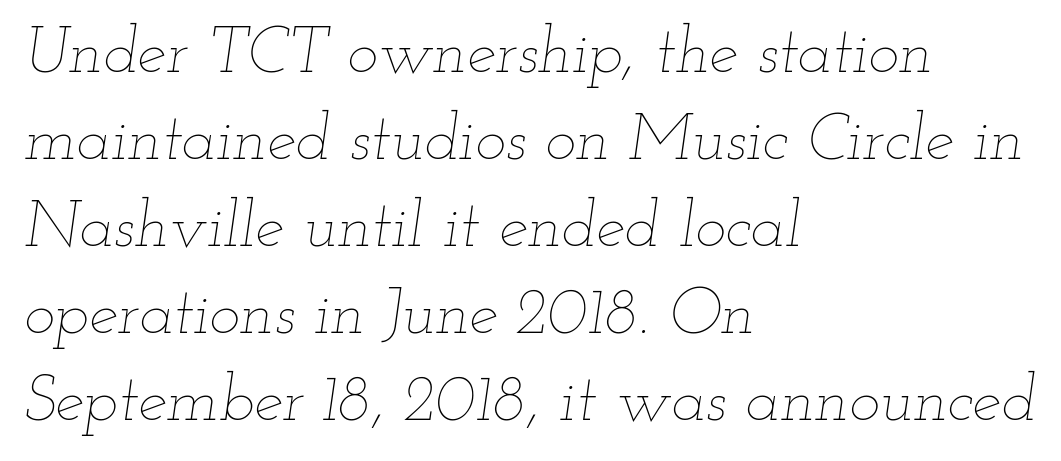
The tracking reads as untouched default to a designer's eye. Think of a printed novel: that variable character pitch is what you see here. The passage shown leans; its letterforms are oblique. Each stroke keeps to a modest, everyday thickness or less.
